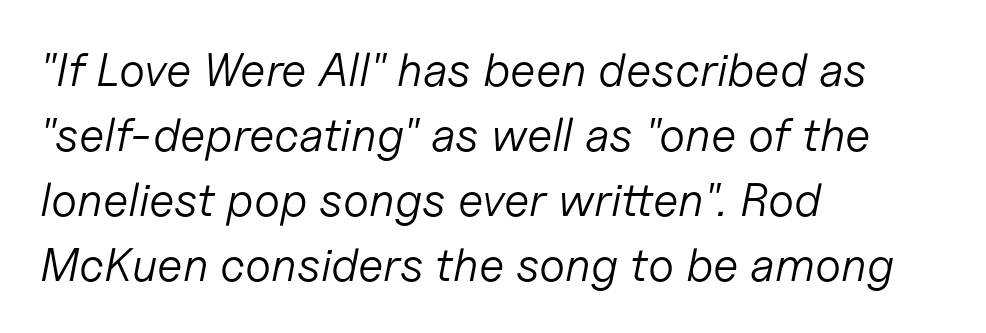
The image shows 47 px light type, italic (leaning right); set left-aligned, normal line spacing (1.38x), normal letter spacing, not underlined; low stroke contrast and a medium x-height.
